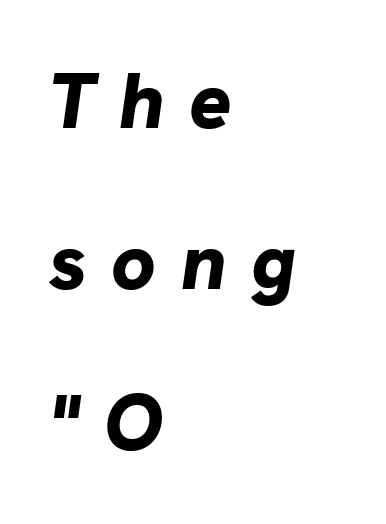
{"italic": "yes", "lean": "right", "slant_degrees": 8, "bold": "yes", "weight": "bold", "width": "normal", "stroke_contrast": "low", "x_height": "medium", "monospaced": "no", "underline": "no", "align": "left", "line_spacing": "loose", "line_spacing_ratio": 2.04, "letter_spacing": "wide", "letter_spacing_em": 0.31, "glyph_px": 79}
